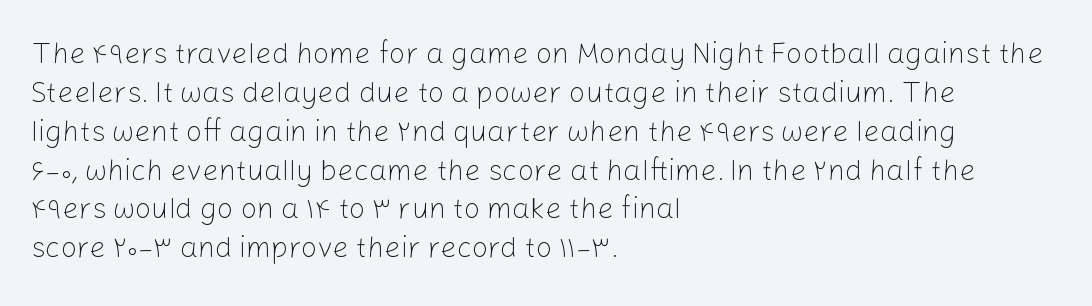
The image shows 29 px light sans-serif type, upright; set left-aligned, normal line spacing (1.34x), normal letter spacing, not underlined; low stroke contrast and a medium x-height.
